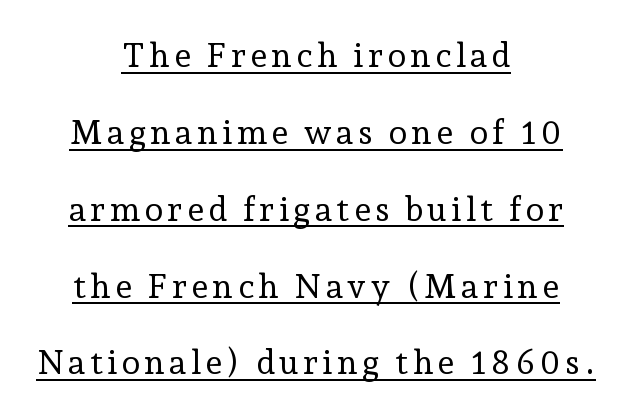
It's the straight-up-and-down kind of type. A typesetter would call this leading open, well beyond the default. This is underlined copy, the kind a proofreader might mark for attention. The face used here is proportionally spaced, like ordinary book or web type.
